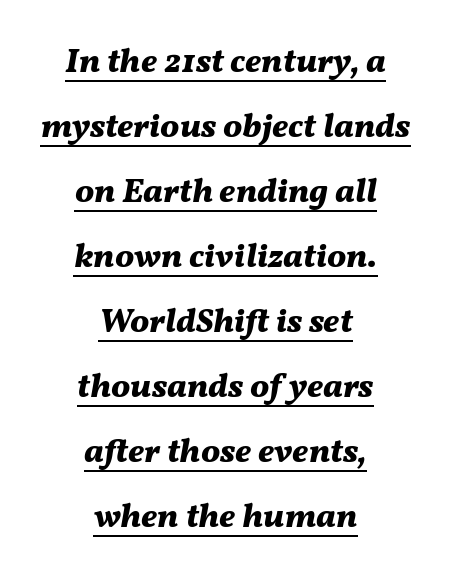
{"italic": "yes", "lean": "right", "slant_degrees": 11, "bold": "yes", "weight": "bold", "width": "normal", "stroke_contrast": "medium", "x_height": "medium", "monospaced": "no", "underline": "yes", "align": "center", "line_spacing": "loose", "line_spacing_ratio": 1.91, "letter_spacing": "normal", "letter_spacing_em": 0.0, "glyph_px": 34}
